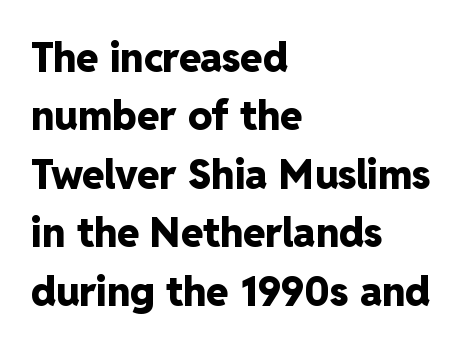
{"serif": "no", "italic": "no", "bold": "yes", "weight": "heavy", "width": "normal", "stroke_contrast": "low", "x_height": "medium", "monospaced": "no", "underline": "no", "align": "left", "line_spacing": "normal", "line_spacing_ratio": 1.46, "letter_spacing": "normal", "letter_spacing_em": 0.0, "glyph_px": 40}
